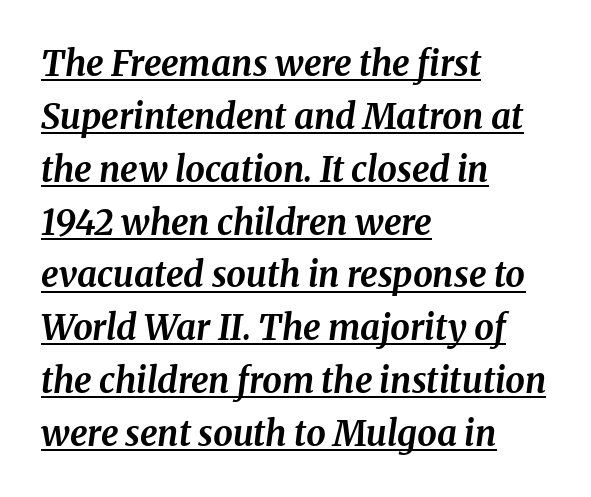
The image shows 35 px bold type, italic (leaning right); set left-aligned, normal line spacing (1.51x), normal letter spacing, underlined; medium stroke contrast and a medium x-height.
